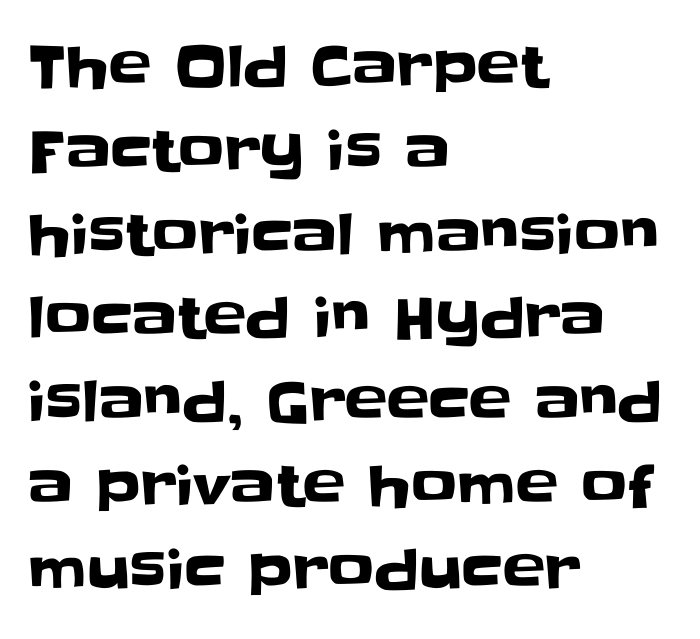
Q: Is the text italic (slanted)? A: No, it is upright.
Q: Is the typeface a serif or a sans-serif typeface? A: Sans-serif.
Q: Is the text underlined? A: No.
Q: How is the paragraph aligned? A: Left-aligned.
Q: Is the spacing between letters normal or unusually wide? A: Normal.
Q: Is the spacing between lines tight, normal or loose? A: Normal.
Q: Width (condensed, normal, or wide)? A: Normal.
Q: Stroke contrast? A: Low.
Q: x-height? A: Large.
Q: Monospaced? A: No.
